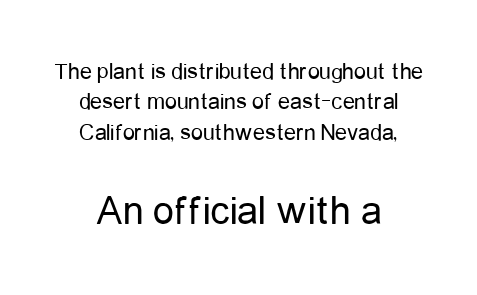
Q: Is the text bold? A: No.
Q: Is the text italic (slanted)? A: No, it is upright.
Q: Is the typeface a serif or a sans-serif typeface? A: Sans-serif.
Q: Is the text underlined? A: No.
Q: How is the paragraph aligned? A: Centered.
Q: Is the spacing between letters normal or unusually wide? A: Normal.
Q: Is the spacing between lines tight, normal or loose? A: Normal.
Q: Which block of text is set in a larger size, the first (top) or the second (bottom)? A: The second (bottom) one.
Q: Width (condensed, normal, or wide)? A: Condensed.
Q: Stroke contrast? A: Low.
Q: x-height? A: Medium.
Q: Monospaced? A: No.
